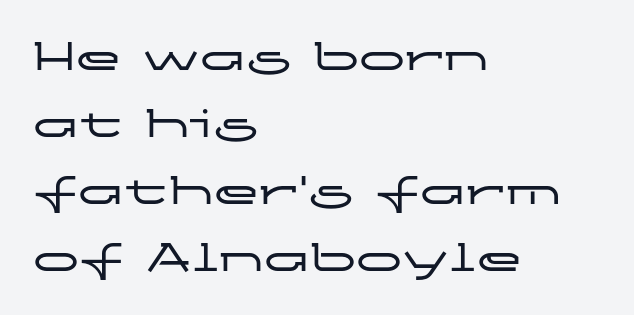
Q: Is the text italic (slanted)? A: No, it is upright.
Q: Is the typeface a serif or a sans-serif typeface? A: Sans-serif.
Q: Is the text underlined? A: No.
Q: How is the paragraph aligned? A: Left-aligned.
Q: Is the spacing between letters normal or unusually wide? A: Normal.
Q: Is the spacing between lines tight, normal or loose? A: Normal.
Q: Width (condensed, normal, or wide)? A: Wide.
Q: Stroke contrast? A: Low.
Q: x-height? A: Medium.
Q: Monospaced? A: No.
